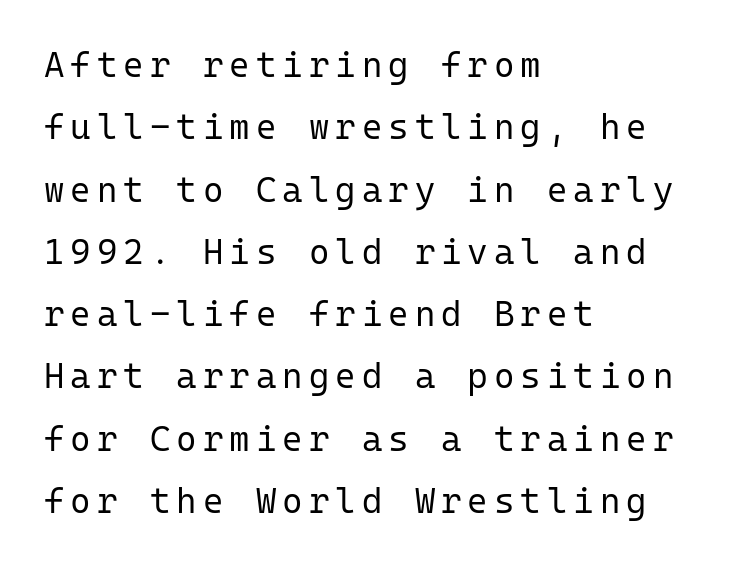
Bold? No — there's no thickening of the strokes. In terms of posture, this sample is upright. This rendering uses left alignment, leaving the right contour irregular. The passage shown is typed in a monospace face where columns stay perfectly aligned.
